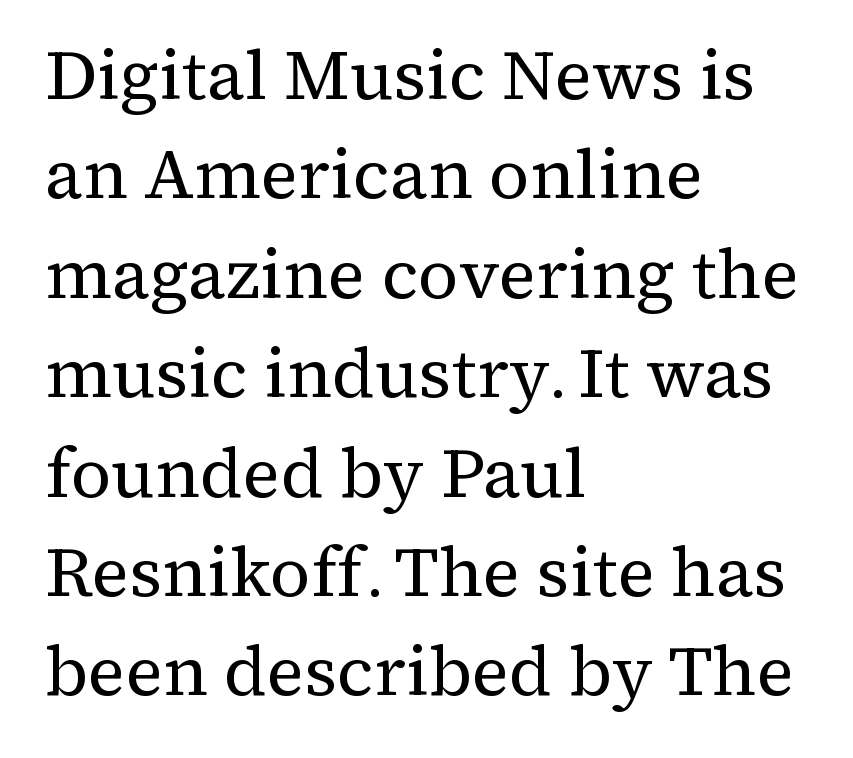
The image shows 70 px regular-weight serif type, upright; set left-aligned, normal line spacing (1.42x), normal letter spacing, not underlined; medium stroke contrast and a medium x-height.
